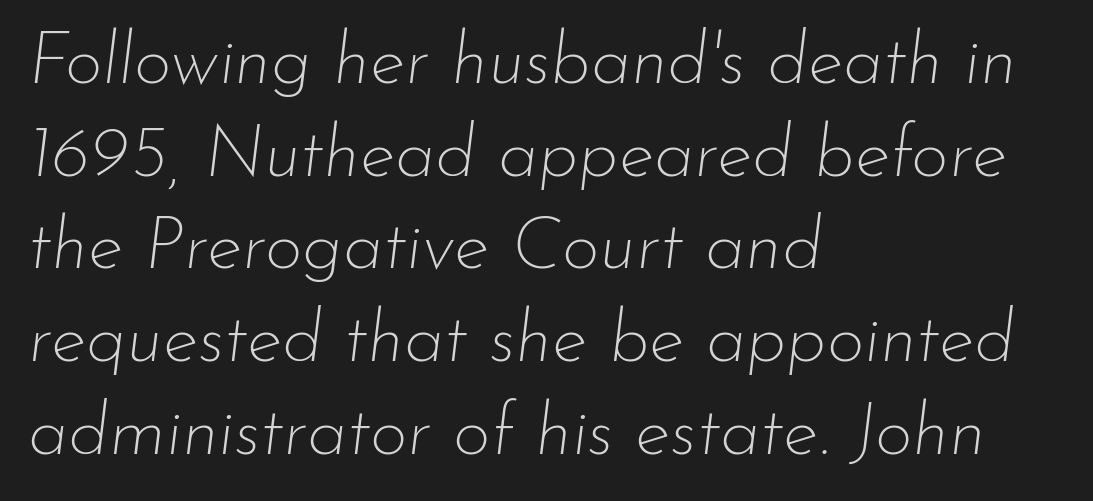
The image shows 73 px thin type, italic (leaning right); set left-aligned, normal line spacing (1.27x), normal letter spacing, not underlined; low stroke contrast and a small x-height.
